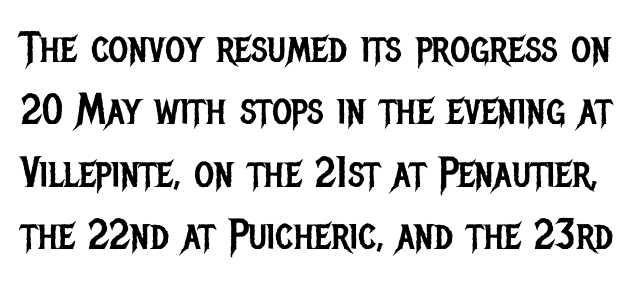
Q: Is the text bold? A: No.
Q: Is the text italic (slanted)? A: No, it is upright.
Q: Is the typeface a serif or a sans-serif typeface? A: Sans-serif.
Q: Is the text underlined? A: No.
Q: Is the spacing between letters normal or unusually wide? A: Normal.
Q: Is the spacing between lines tight, normal or loose? A: Normal.
Q: Width (condensed, normal, or wide)? A: Condensed.
Q: Stroke contrast? A: Low.
Q: x-height? A: Large.
Q: Monospaced? A: No.
